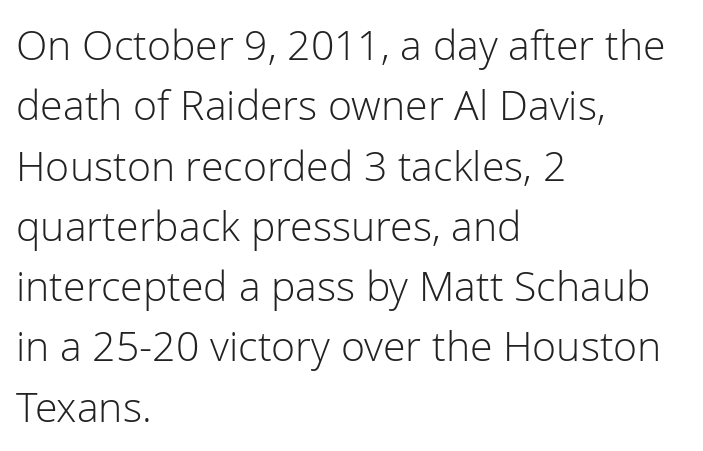
The image shows 41 px light sans-serif type, upright; set left-aligned, normal line spacing (1.47x), normal letter spacing, not underlined; low stroke contrast and a medium x-height.
